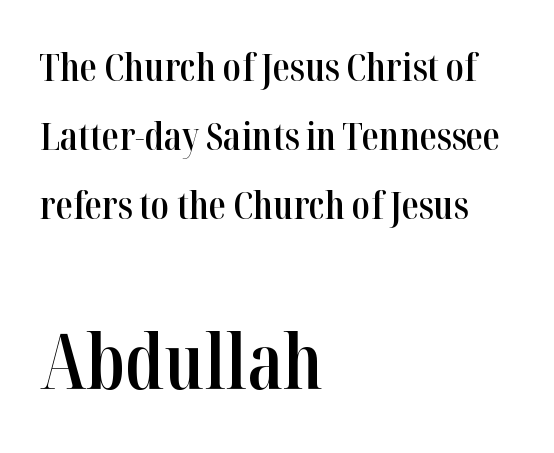
{"serif": "yes", "italic": "no", "bold": "semi", "weight": "semibold", "width": "condensed", "stroke_contrast": "high", "x_height": "medium", "monospaced": "no", "underline": "no", "align": "left", "line_spacing_ratio": 1.81, "letter_spacing": "normal", "letter_spacing_em": 0.0, "larger_block": "second", "size_ratio": 2.0, "glyph_px": 76}
